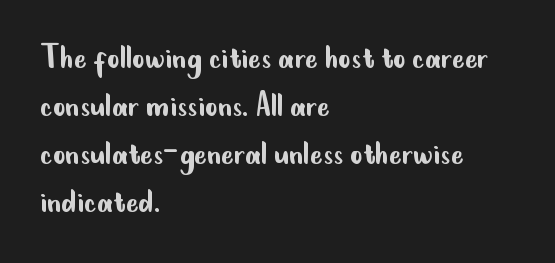
Q: Is the text bold? A: No.
Q: Is the text italic (slanted)? A: No, it is upright.
Q: Is the typeface a serif or a sans-serif typeface? A: Sans-serif.
Q: Is the text underlined? A: No.
Q: How is the paragraph aligned? A: Left-aligned.
Q: Is the spacing between letters normal or unusually wide? A: Normal.
Q: Is the spacing between lines tight, normal or loose? A: Normal.
Q: Width (condensed, normal, or wide)? A: Condensed.
Q: Stroke contrast? A: Low.
Q: x-height? A: Small.
Q: Monospaced? A: No.
